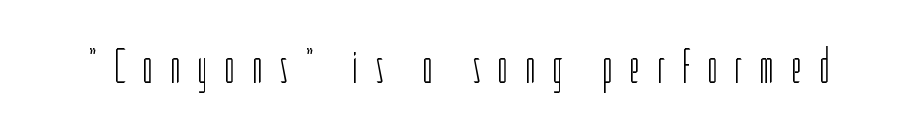
The image shows 49 px light, condensed sans-serif type, upright; set unusually wide letter spacing (+0.33 em), not underlined; low stroke contrast and a medium x-height.
